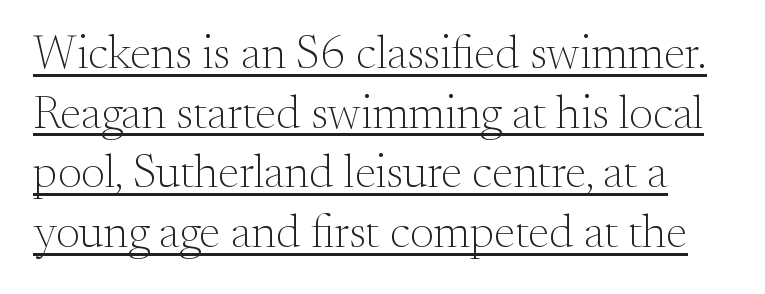
The image shows 47 px light serif type, upright; set normal line spacing (1.27x), normal letter spacing, underlined; medium stroke contrast and a small x-height.
